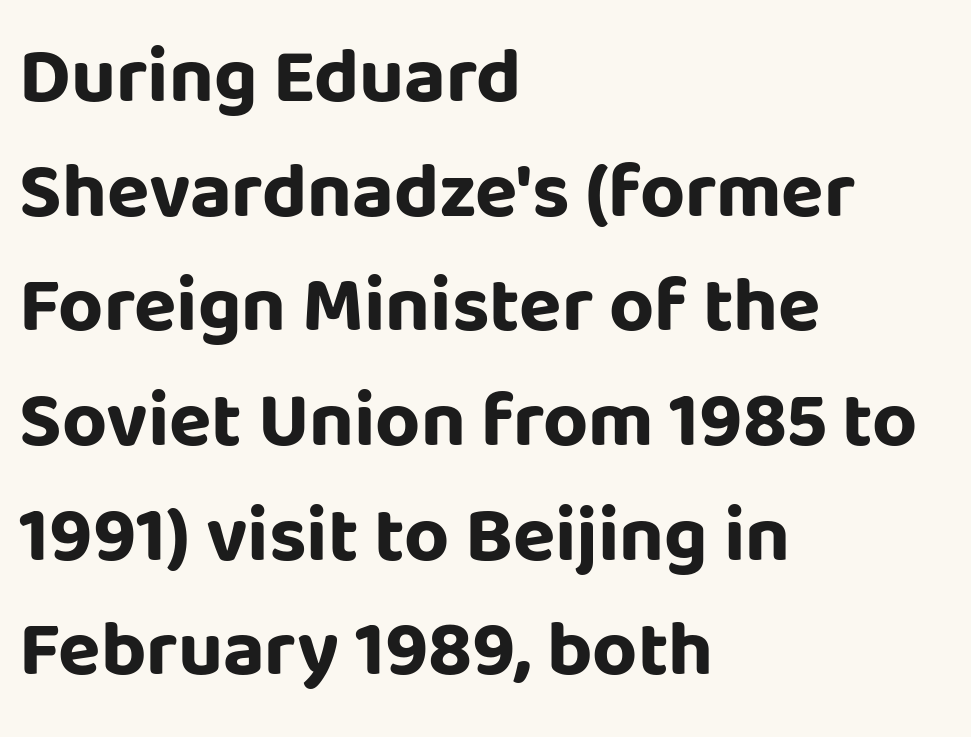
Looks like regular typesetting: each glyph gets only the width it needs. In CSS terms this would be text-align: left. The words here are not underlined. The rendering shows plain stroke endings on the letterforms — a sans-serif design. The passage shown has conventional tracking throughout. If you drew a line through each stem, it would be perfectly vertical.
